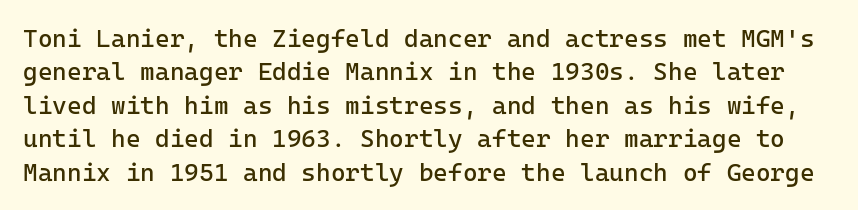
{"italic": "no", "bold": "no", "underline": "no", "line_spacing": "normal", "line_spacing_ratio": 1.34, "letter_spacing": "normal", "letter_spacing_em": 0.0, "glyph_px": 25}
